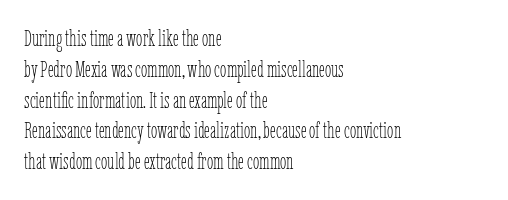
Descenders are the only things crossing below the line. The font sits on the lighter half of the weight spectrum, regular included. Does the copy run flush right? No — it runs flush left. Vertically, the passage feels balanced, rows spaced as you'd expect.
